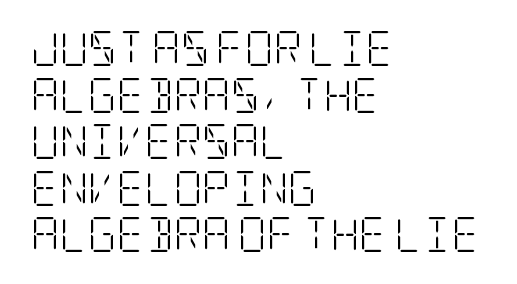
{"serif": "yes", "italic": "no", "bold": "no", "weight": "light", "width": "condensed", "stroke_contrast": "low", "x_height": "large", "underline": "no", "align": "left", "line_spacing": "normal", "line_spacing_ratio": 1.33, "letter_spacing": "normal", "letter_spacing_em": 0.0, "glyph_px": 35}
